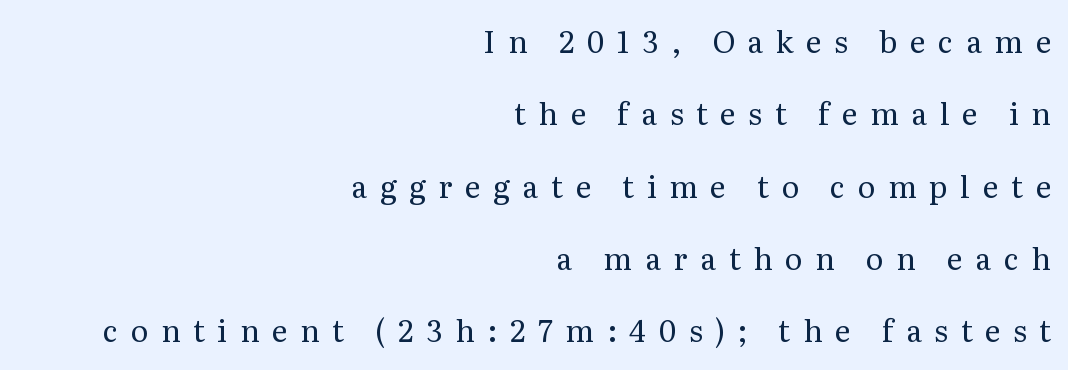
{"serif": "yes", "italic": "no", "bold": "no", "weight": "regular", "width": "normal", "stroke_contrast": "medium", "x_height": "medium", "monospaced": "no", "underline": "no", "align": "right", "line_spacing": "loose", "line_spacing_ratio": 2.41, "letter_spacing": "wide", "letter_spacing_em": 0.42, "glyph_px": 30}
